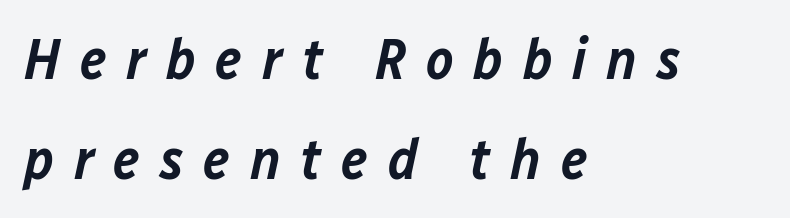
{"italic": "yes", "lean": "right", "slant_degrees": 12, "bold": "semi", "weight": "semibold", "width": "normal", "stroke_contrast": "low", "x_height": "medium", "monospaced": "no", "underline": "no", "align": "left", "line_spacing_ratio": 1.72, "letter_spacing": "wide", "letter_spacing_em": 0.34, "glyph_px": 58}
